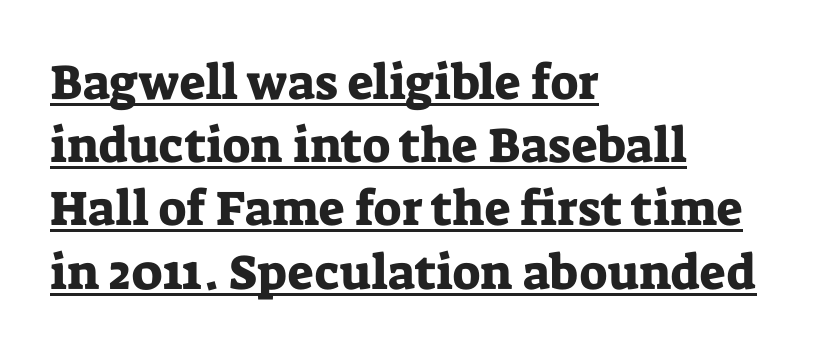
The image shows 49 px serif type, upright; set left-aligned, normal line spacing (1.29x), normal letter spacing, underlined; low stroke contrast and a medium x-height.
